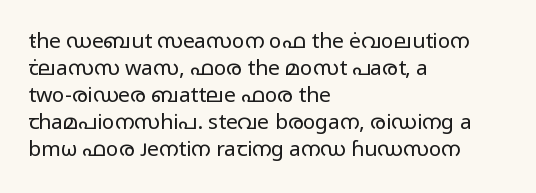
{"italic": "no", "bold": "no", "underline": "no", "align": "left", "line_spacing": "normal", "line_spacing_ratio": 1.28, "letter_spacing": "normal", "letter_spacing_em": 0.0, "glyph_px": 21}
